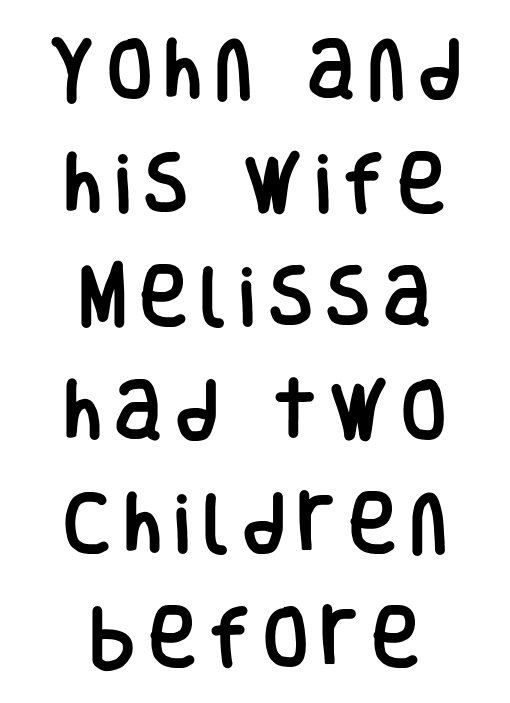
The image shows 66 px condensed sans-serif type, upright; set centered, line spacing 1.72x, not underlined; low stroke contrast and a large x-height.
